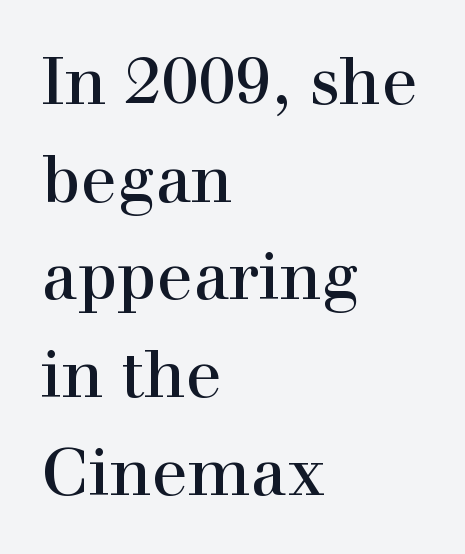
Q: Is the text italic (slanted)? A: No, it is upright.
Q: Is the typeface a serif or a sans-serif typeface? A: Serif.
Q: Is the text underlined? A: No.
Q: How is the paragraph aligned? A: Left-aligned.
Q: Is the spacing between letters normal or unusually wide? A: Normal.
Q: Is the spacing between lines tight, normal or loose? A: Normal.
Q: Width (condensed, normal, or wide)? A: Normal.
Q: x-height? A: Medium.
Q: Monospaced? A: No.
